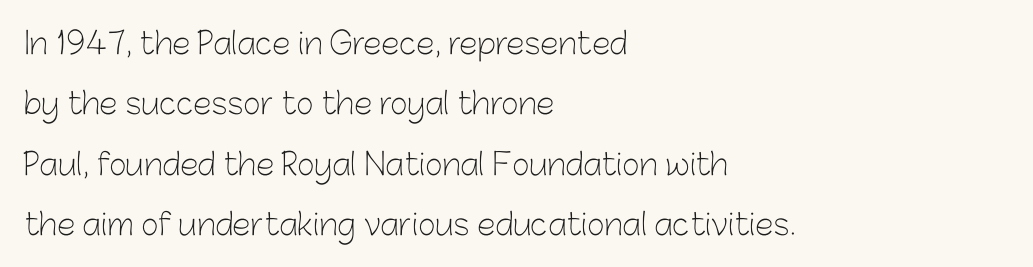
The lines are quadded left. Upright lettering throughout. The type is set solid horizontally, with unmodified tracking. Typographically, this falls in the sans-serif category. Only glyphs here, with clear space below each row.
